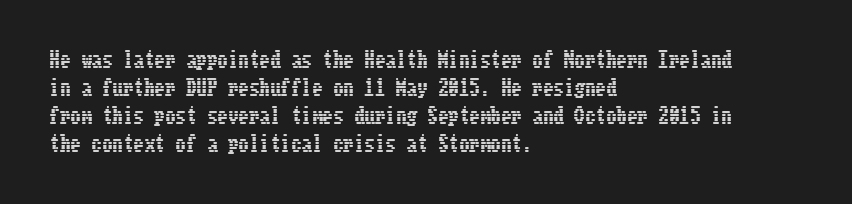
Q: Is the text italic (slanted)? A: No, it is upright.
Q: Is the text underlined? A: No.
Q: How is the paragraph aligned? A: Left-aligned.
Q: Is the spacing between letters normal or unusually wide? A: Normal.
Q: Is the spacing between lines tight, normal or loose? A: Normal.
